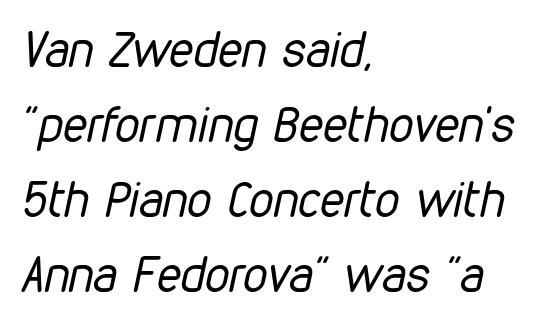
Look at the tracking — it's just the regular setting, nothing added. Note the varied advance widths — an 'i' is clearly narrower than an 'm'. Yep, that's italic — everything's leaning. Casual observation: everything's shoved over to the left. No letter is thick-stroked: the sample isn't bold. Summary of vertical rhythm: regular, with standard interline spacing.
